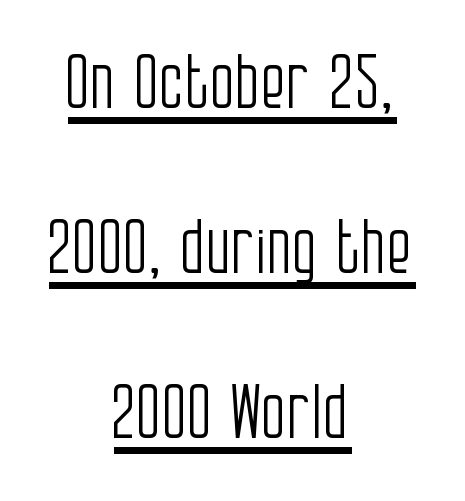
Q: Is the text bold? A: No.
Q: Is the text italic (slanted)? A: No, it is upright.
Q: Is the typeface a serif or a sans-serif typeface? A: Sans-serif.
Q: Is the text underlined? A: Yes.
Q: How is the paragraph aligned? A: Centered.
Q: Is the spacing between letters normal or unusually wide? A: Normal.
Q: Is the spacing between lines tight, normal or loose? A: Loose.
Q: Width (condensed, normal, or wide)? A: Condensed.
Q: Stroke contrast? A: Low.
Q: x-height? A: Large.
Q: Monospaced? A: No.
